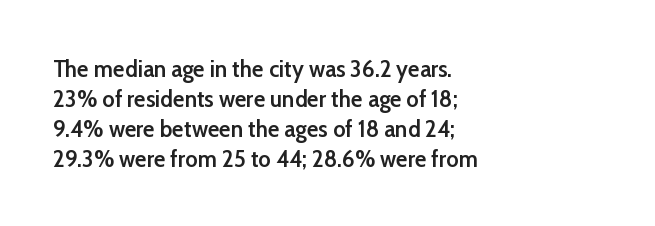
The image shows 24 px text type, upright; set left-aligned, normal line spacing (1.25x), normal letter spacing, not underlined.
